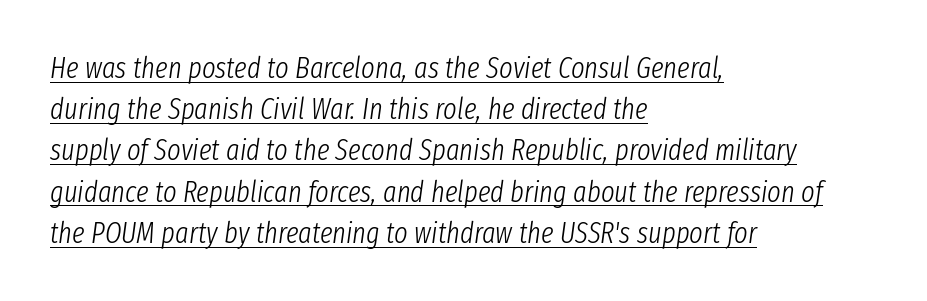
Q: Is the text bold? A: No.
Q: Is the text italic (slanted)? A: Yes, it leans right by about 8 degrees.
Q: Is the text underlined? A: Yes.
Q: How is the paragraph aligned? A: Left-aligned.
Q: Is the spacing between letters normal or unusually wide? A: Normal.
Q: Is the spacing between lines tight, normal or loose? A: Normal.
Q: Width (condensed, normal, or wide)? A: Condensed.
Q: Stroke contrast? A: Low.
Q: x-height? A: Medium.
Q: Monospaced? A: No.
